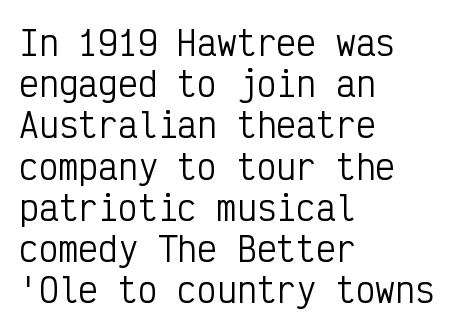
{"serif": "no", "italic": "no", "bold": "no", "weight": "regular", "width": "condensed", "stroke_contrast": "low", "x_height": "medium", "monospaced": "yes", "underline": "no", "align": "left", "line_spacing": "normal", "line_spacing_ratio": 1.25, "letter_spacing": "normal", "letter_spacing_em": 0.0, "glyph_px": 33}
